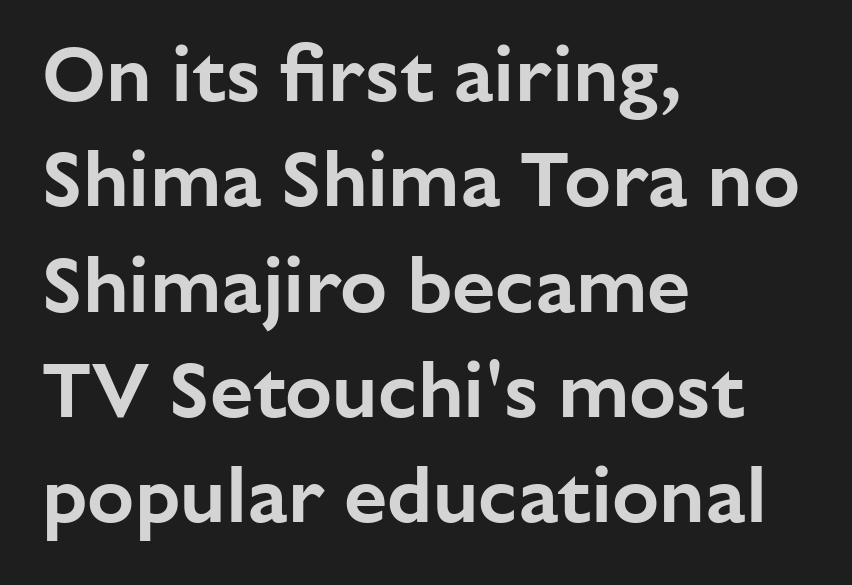
You could not count columns in this text — the font is proportionally spaced. The string is rendered with underlining switched off. Tracking value appears to be zero — textbook default spacing. You can tell it's not italic because the verticals are truly vertical. Notice how the passage keeps a crisp vertical edge on the left only.
